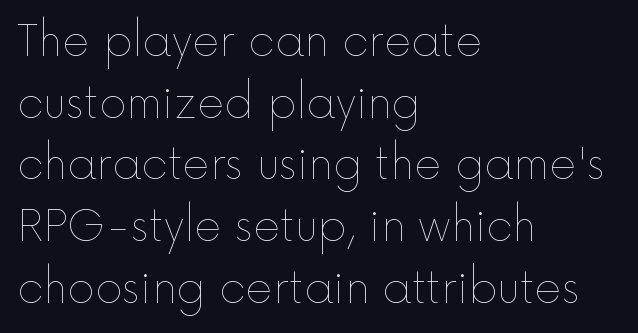
Regarding leading, the lines here are spaced in the standard way. Beneath every word, the page is bare. Think of a printed novel: that variable character pitch is what you see here. The lettering holds an erect, upright posture throughout. The paragraph has a hard left edge and a soft right edge.
